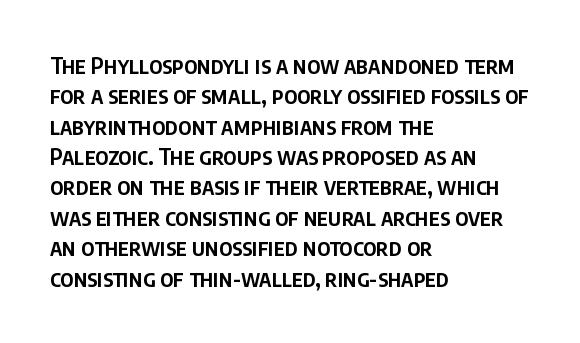
{"italic": "no", "bold": "semi", "underline": "no", "align": "left", "line_spacing": "normal", "line_spacing_ratio": 1.32, "letter_spacing": "normal", "letter_spacing_em": 0.0, "glyph_px": 23}
